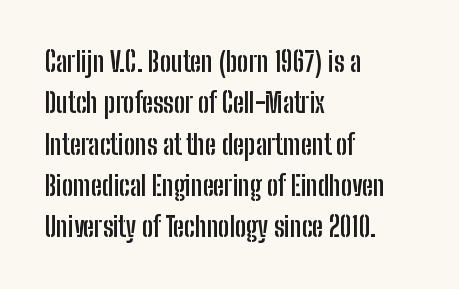
Q: Is the text bold? A: Yes.
Q: Is the text italic (slanted)? A: No, it is upright.
Q: Is the text underlined? A: No.
Q: How is the paragraph aligned? A: Left-aligned.
Q: Is the spacing between letters normal or unusually wide? A: Normal.
Q: Is the spacing between lines tight, normal or loose? A: Normal.
